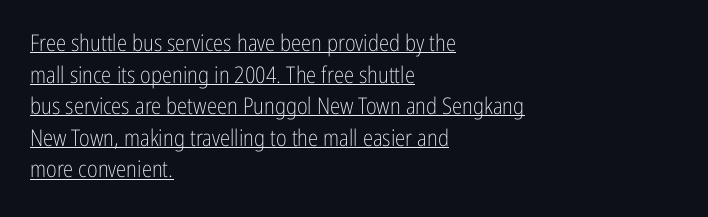
The image shows 23 px text type, upright; set left-aligned, normal line spacing (1.37x), normal letter spacing, underlined.
